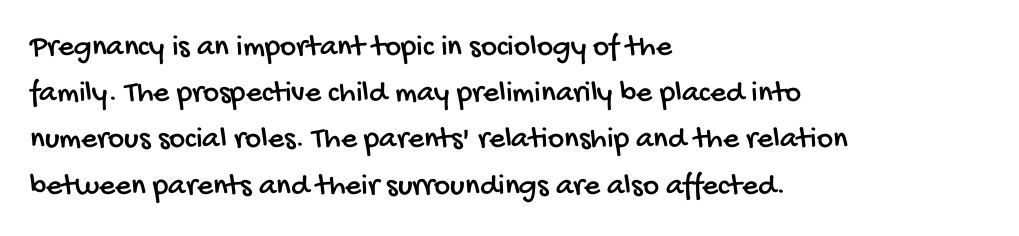
Each row of text sits above clean, open space. How would I describe the line gaps? Plain and ordinary. The lines in this sample share a left origin and differ only in where they stop. There is no visible air inserted between adjacent glyphs.
